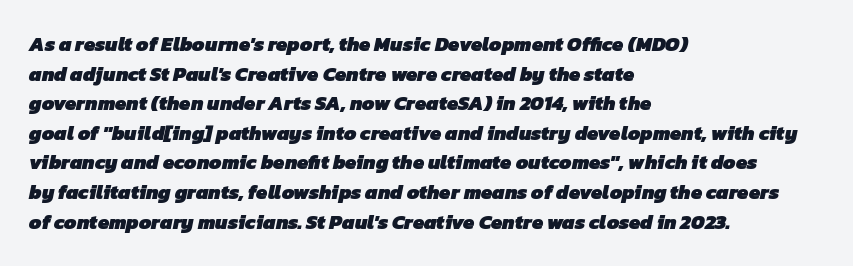
The lines are quadded left. The space beneath each line is pristine and unruled. The passage shown is emphatically bold. Successive baselines arrive at the customary interval. This sample uses plain, unmodified letter spacing.
